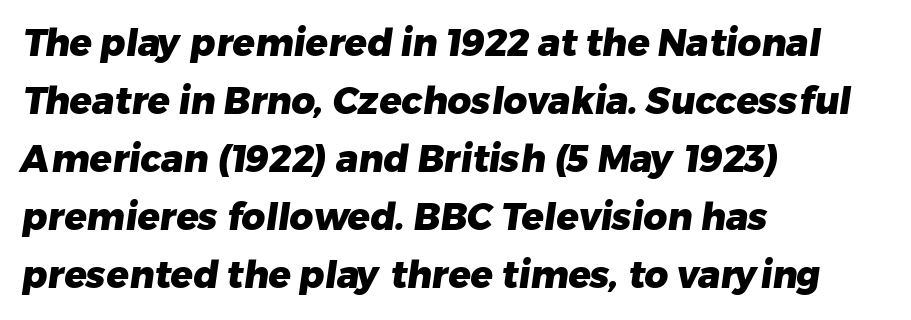
The face used here is proportionally spaced, like ordinary book or web type. In terms of letterspacing, this is plain default setting. Each letter's strokes conclude bluntly, with no projecting serifs. Quick note: underline off. As a designer I'd log this as weight 700, bold. The paragraph has a hard left edge and a soft right edge.
